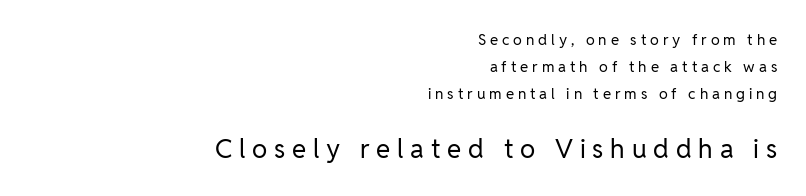
Q: Is the text bold? A: No.
Q: Is the text italic (slanted)? A: No, it is upright.
Q: Is the text underlined? A: No.
Q: How is the paragraph aligned? A: Right-aligned.
Q: Is the spacing between letters normal or unusually wide? A: Unusually wide.
Q: Which block of text is set in a larger size, the first (top) or the second (bottom)? A: The second (bottom) one.
